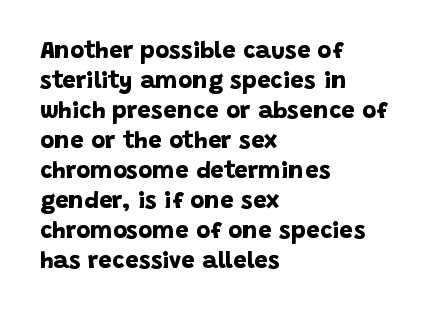
Q: Is the text bold? A: Yes.
Q: Is the text underlined? A: No.
Q: How is the paragraph aligned? A: Left-aligned.
Q: Is the spacing between letters normal or unusually wide? A: Normal.
Q: Is the spacing between lines tight, normal or loose? A: Normal.
